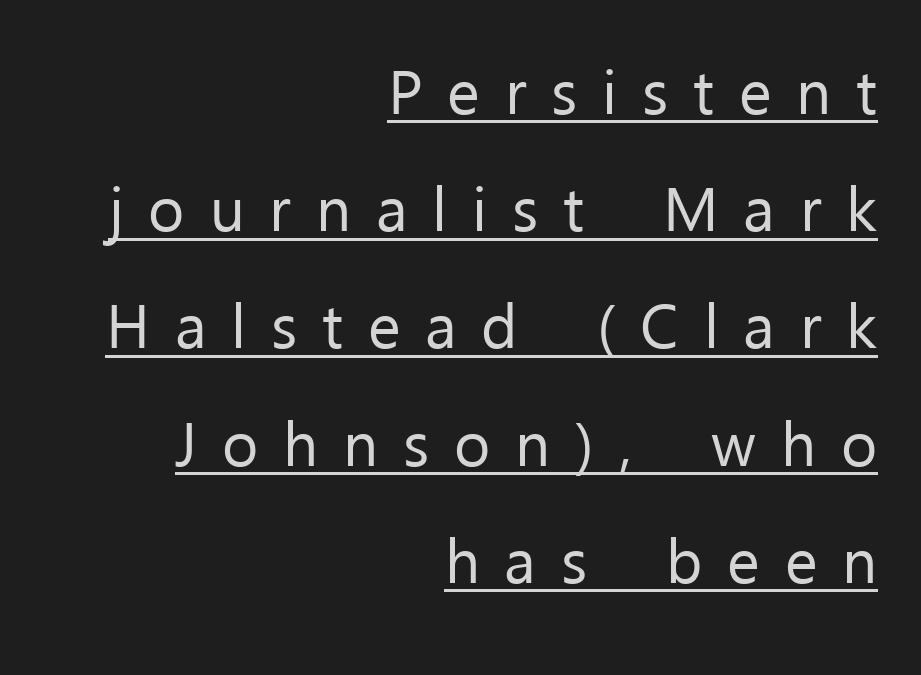
Q: Is the text bold? A: No.
Q: Is the text italic (slanted)? A: No, it is upright.
Q: Is the typeface a serif or a sans-serif typeface? A: Sans-serif.
Q: Is the text underlined? A: Yes.
Q: How is the paragraph aligned? A: Right-aligned.
Q: Is the spacing between letters normal or unusually wide? A: Unusually wide.
Q: Width (condensed, normal, or wide)? A: Normal.
Q: Stroke contrast? A: Low.
Q: x-height? A: Medium.
Q: Monospaced? A: No.
